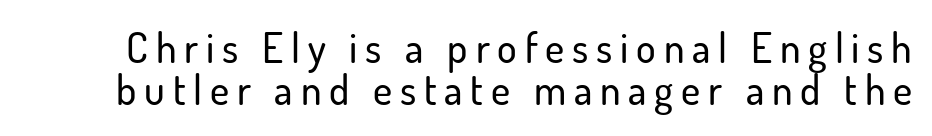
The image shows 41 px sans-serif type, upright; set tight line spacing (1.03x), not underlined; low stroke contrast and a small x-height.
